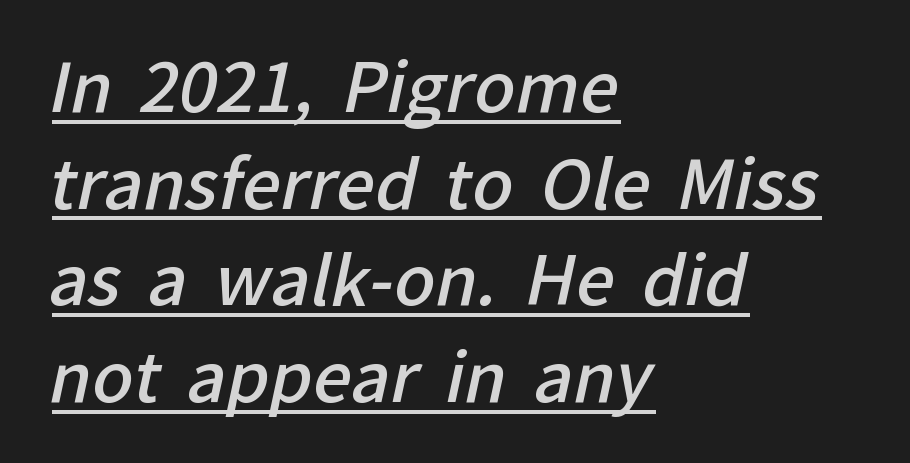
{"serif": "no", "bold": "semi", "weight": "semibold", "width": "normal", "stroke_contrast": "low", "x_height": "medium", "monospaced": "no", "underline": "yes", "align": "left", "line_spacing": "normal", "line_spacing_ratio": 1.42, "letter_spacing": "normal", "letter_spacing_em": 0.0, "glyph_px": 68}
